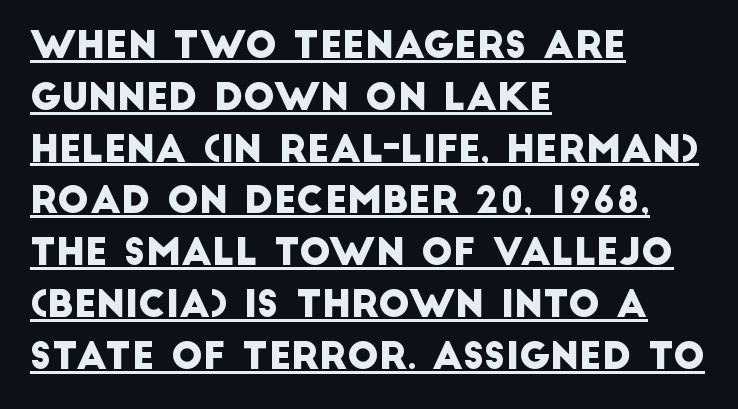
The image shows 37 px sans-serif type; set left-aligned, normal line spacing (1.4x), normal letter spacing, underlined; low stroke contrast and a large x-height.
